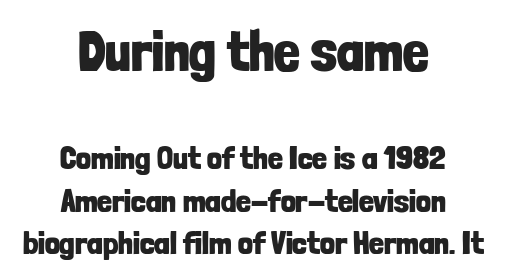
Ascenders rise straight up at ninety degrees. The area under the type is left untouched. The passage shown has conventional tracking throughout. These lines sit exactly where default settings would place them. The passage shown is typed in a proportional face where columns would drift.
